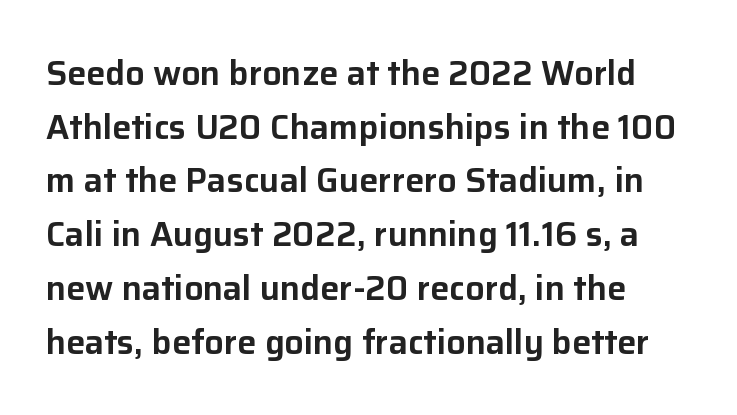
The image shows 34 px sans-serif type, upright; set left-aligned, normal line spacing (1.58x), normal letter spacing, not underlined; low stroke contrast and a medium x-height.
